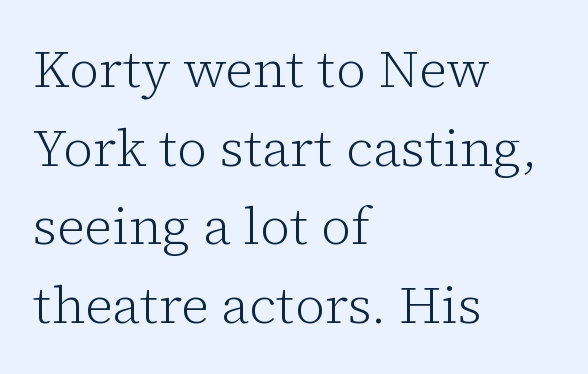
Q: Is the text bold? A: No.
Q: Is the text italic (slanted)? A: No, it is upright.
Q: Is the typeface a serif or a sans-serif typeface? A: Serif.
Q: Is the text underlined? A: No.
Q: How is the paragraph aligned? A: Left-aligned.
Q: Is the spacing between letters normal or unusually wide? A: Normal.
Q: Is the spacing between lines tight, normal or loose? A: Normal.
Q: Width (condensed, normal, or wide)? A: Normal.
Q: Stroke contrast? A: Low.
Q: x-height? A: Medium.
Q: Monospaced? A: No.
